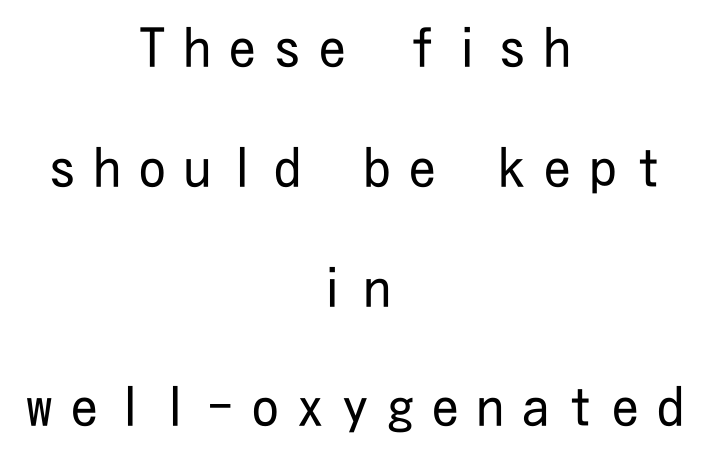
Q: Is the text bold? A: No.
Q: Is the text italic (slanted)? A: No, it is upright.
Q: Is the typeface a serif or a sans-serif typeface? A: Sans-serif.
Q: Is the text underlined? A: No.
Q: How is the paragraph aligned? A: Centered.
Q: Is the spacing between letters normal or unusually wide? A: Unusually wide.
Q: Is the spacing between lines tight, normal or loose? A: Loose.
Q: Width (condensed, normal, or wide)? A: Condensed.
Q: Stroke contrast? A: Low.
Q: x-height? A: Medium.
